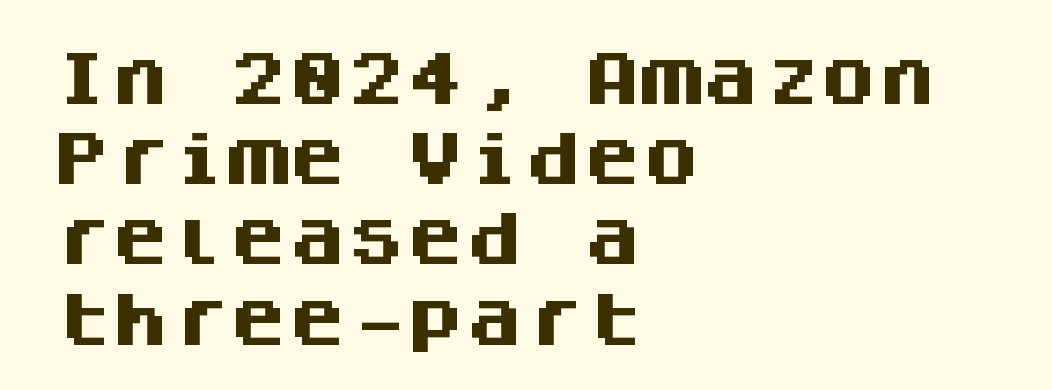
{"serif": "no", "italic": "no", "bold": "yes", "weight": "heavy", "width": "normal", "stroke_contrast": "medium", "x_height": "large", "monospaced": "yes", "underline": "no", "align": "left", "line_spacing": "normal", "line_spacing_ratio": 1.36, "letter_spacing": "normal", "letter_spacing_em": 0.0, "glyph_px": 59}
